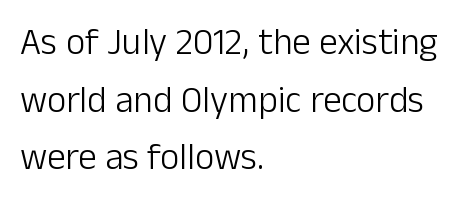
The image shows 37 px light sans-serif type, upright; set left-aligned, normal line spacing (1.56x), normal letter spacing, not underlined; low stroke contrast and a medium x-height.
